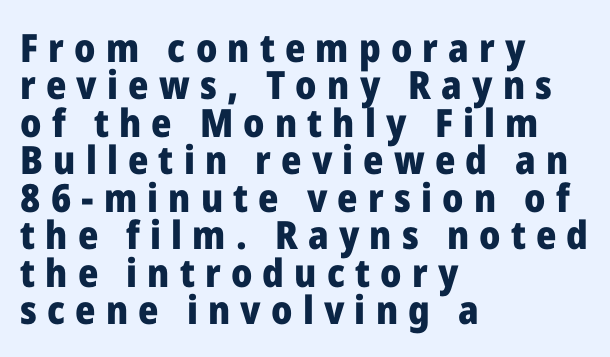
The image shows 39 px heavy sans-serif type, upright; set left-aligned, tight line spacing (0.96x), unusually wide letter spacing (+0.26 em), not underlined; low stroke contrast and a medium x-height.
